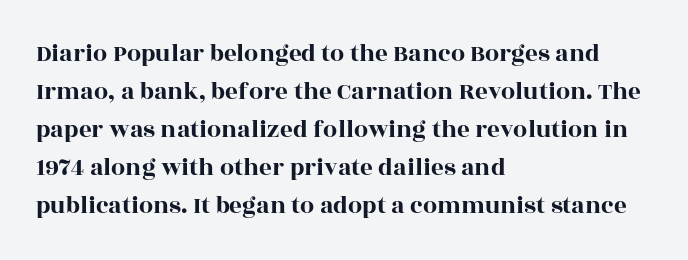
Plain, unruled lines of type. Each word holds together tightly as a unit, with standard inter-letter gaps. Every row of glyphs begins at an identical x-position on the left. Leading matches the norm, producing a regular column.
